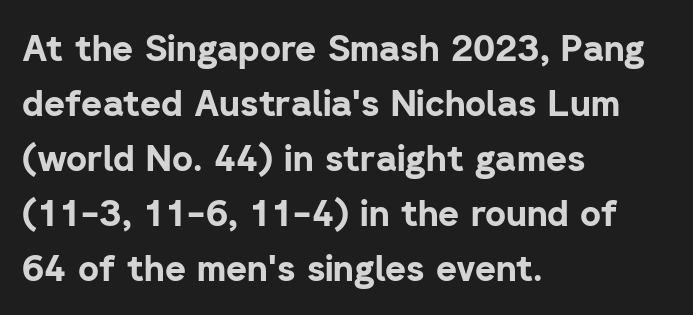
The type sits square on the baseline with zero lean. Does the leading feel generous? No, just average. Typesetter's note: full bold, strokes at maximum text heaviness. Note: no serifs on the glyphs.
